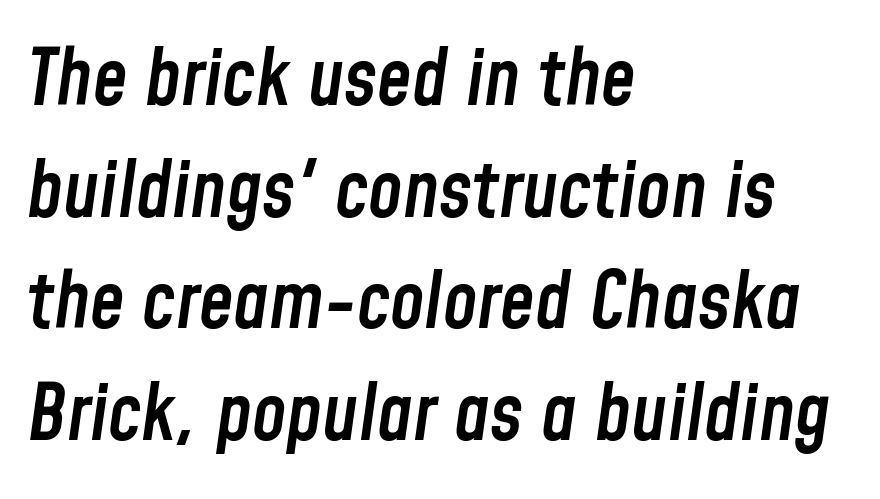
Does the lettering tilt? It does — this is italic. The passage shown is semibold, sitting just below true bold. Note the varied advance widths — an 'i' is clearly narrower than an 'm'. Line beginnings align vertically; line endings do not.
